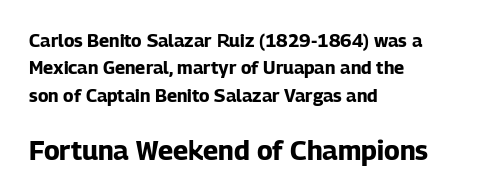
The image shows 27 px bold type, upright; set left-aligned, normal line spacing (1.52x), normal letter spacing, not underlined; the second (bottom) block is 1.5x larger.
